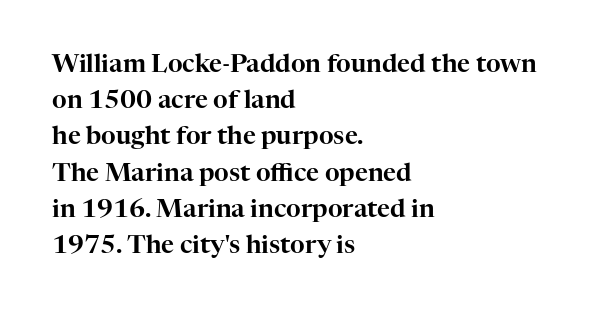
Q: Is the text italic (slanted)? A: No, it is upright.
Q: Is the text underlined? A: No.
Q: How is the paragraph aligned? A: Left-aligned.
Q: Is the spacing between letters normal or unusually wide? A: Normal.
Q: Is the spacing between lines tight, normal or loose? A: Normal.
